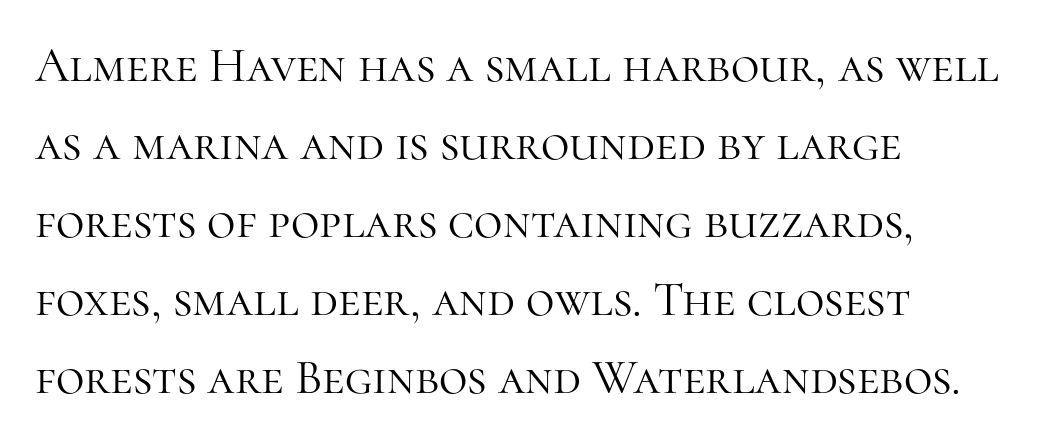
A roman cut, with each character standing at attention. The passage shown is typed in a proportional face where columns would drift. Notice how descenders clear the ascenders below comfortably — that's standard leading. Stem width sits at or under what a default text font uses. The letterforms sit shoulder to shoulder at normal distance.
